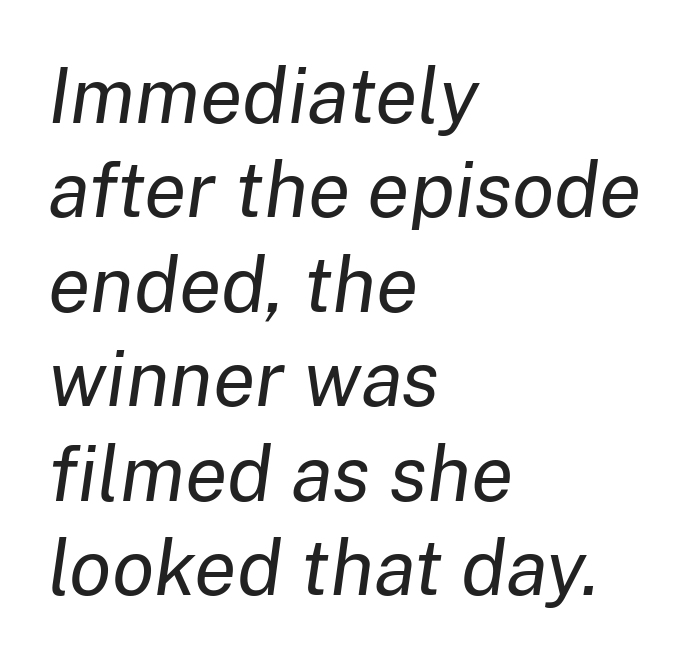
Descenders hang freely into open space. This sample uses an oblique cut, with every glyph tilted off the vertical. The passage shown is not bold in any degree. Short note: letters normally spaced. The paragraph shown leans on its left margin. Looks like regular typesetting: each glyph gets only the width it needs.
